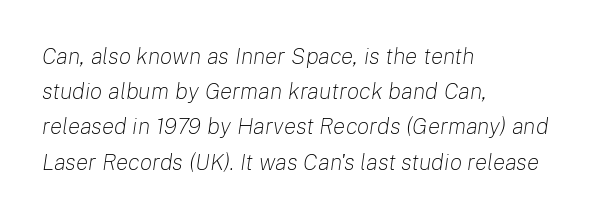
Q: Is the text bold? A: No.
Q: Is the text italic (slanted)? A: Yes, it leans right by about 8 degrees.
Q: Is the text underlined? A: No.
Q: How is the paragraph aligned? A: Left-aligned.
Q: Is the spacing between letters normal or unusually wide? A: Normal.
Q: Is the spacing between lines tight, normal or loose? A: Normal.
